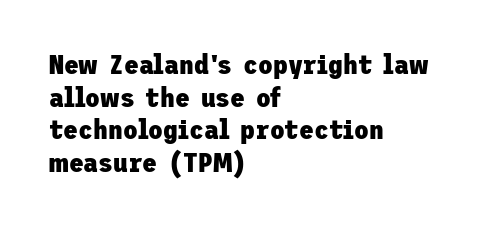
The glyphs are unaccompanied by any horizontal stroke below them. The passage shown is emphatically bold. The lettering holds an erect, upright posture throughout. Here the glyphs are tracked normally, forming tight word shapes.
